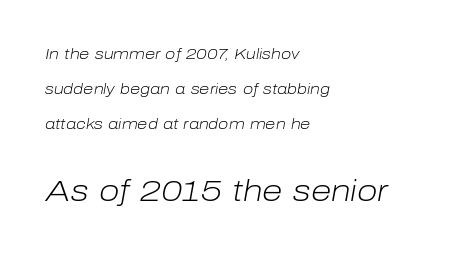
On a weight scale, this lands at 450 or below. Is this a fixed-width face? No — the glyphs have proportional, varying widths. When letters slant like this, we call the style italic. Bigger letters appear in the bottom chunk; the top chunk is reduced. The passage shown has conventional tracking throughout. The space between consecutive lines is lavish.
